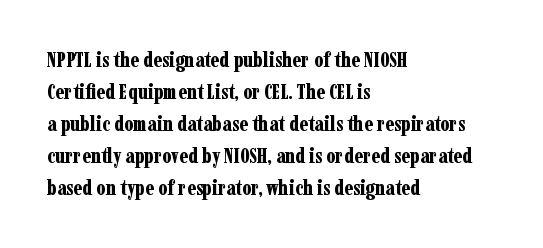
{"italic": "no", "bold": "yes", "underline": "no", "align": "left", "line_spacing": "normal", "line_spacing_ratio": 1.52, "letter_spacing": "normal", "letter_spacing_em": 0.0, "glyph_px": 21}
